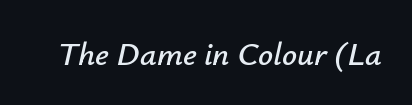
Notice how the stems are inclined rather than vertical — that's the hallmark of italics. Beneath every word, the page is bare. The face used here is rendered with its standard letterfit. The passage shown is typed in a proportional face where columns would drift.
